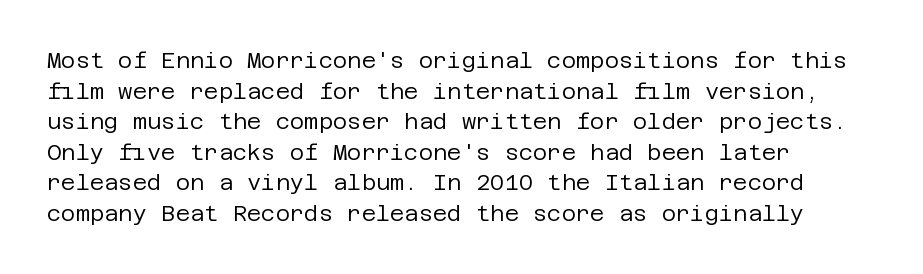
{"italic": "no", "bold": "no", "underline": "no", "align": "left", "line_spacing": "normal", "line_spacing_ratio": 1.39, "letter_spacing": "normal", "letter_spacing_em": 0.0, "glyph_px": 22}
